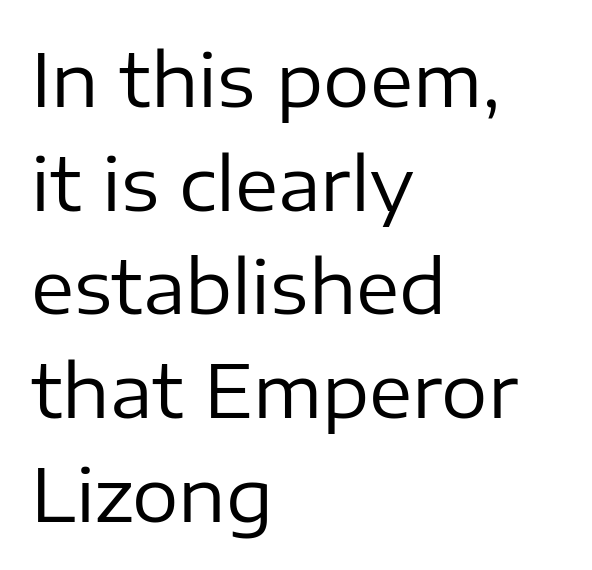
A clean baseline with only descenders dipping below it. If you measured baseline to baseline, you'd find a middling distance. What stands out about the letter spacing? Nothing — it is the standard amount. These lines are rendered in a variable-pitch font. This sample is left-justified, so line endings fall wherever the words run out. Examine the stroke ends and you'll find no serifs.
